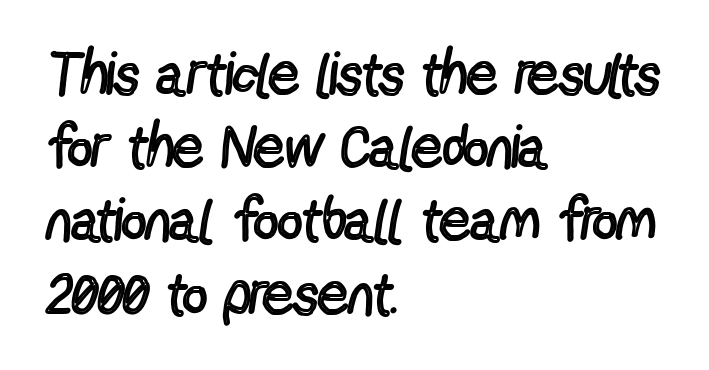
The glyphs are unaccompanied by any horizontal stroke below them. How are the letters spaced? Ordinarily, with no added tracking. A typesetter would call this proportional, since set widths differ per character. Letterform terminals end flat and unadorned throughout the passage.
